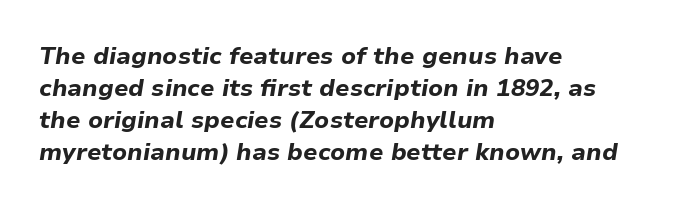
{"italic": "yes", "lean": "right", "slant_degrees": 9, "bold": "yes", "underline": "no", "align": "left", "line_spacing": "normal", "line_spacing_ratio": 1.33, "letter_spacing": "normal", "letter_spacing_em": 0.0, "glyph_px": 24}
